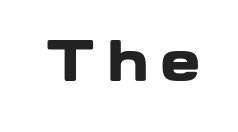
Q: Is the text bold? A: Yes.
Q: Is the text italic (slanted)? A: No, it is upright.
Q: Is the typeface a serif or a sans-serif typeface? A: Sans-serif.
Q: Is the text underlined? A: No.
Q: Is the spacing between letters normal or unusually wide? A: Unusually wide.
Q: Width (condensed, normal, or wide)? A: Wide.
Q: Stroke contrast? A: Low.
Q: x-height? A: Medium.
Q: Monospaced? A: No.
